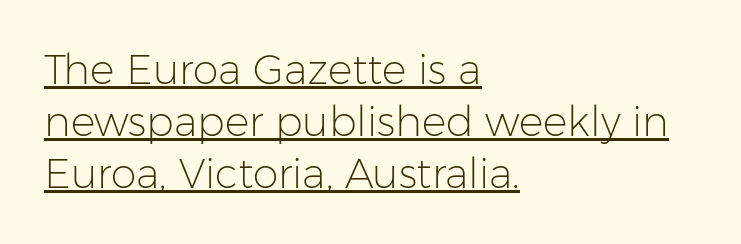
A quiet, ordinary-to-light weight characterises the typeface. The designer went with a sans here, leaving each stem footless. Does the copy run flush right? No — it runs flush left. Summary of vertical rhythm: regular, with standard interline spacing. This rendering leaves character spacing at its baseline value. A baseline rule has been typeset under these characters.
